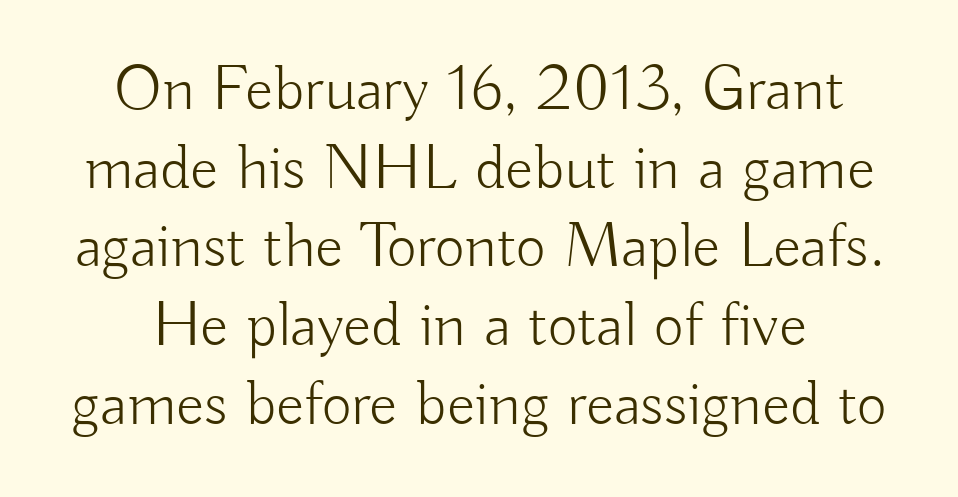
{"serif": "no", "italic": "no", "bold": "no", "weight": "light", "width": "normal", "stroke_contrast": "low", "x_height": "small", "monospaced": "no", "underline": "no", "line_spacing_ratio": 1.21, "letter_spacing": "normal", "letter_spacing_em": 0.0, "glyph_px": 65}
